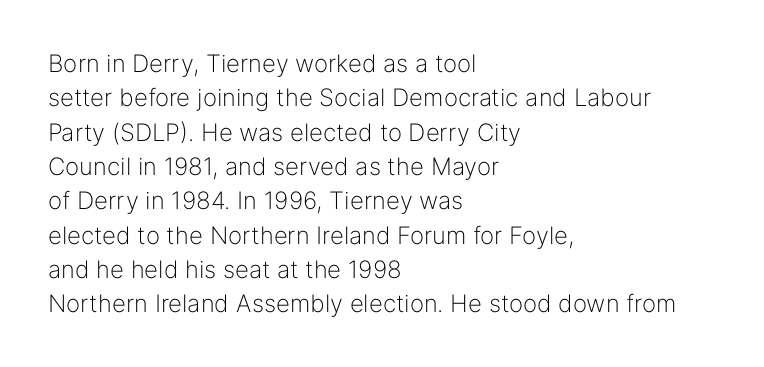
Q: Is the text bold? A: No.
Q: Is the text italic (slanted)? A: No, it is upright.
Q: Is the text underlined? A: No.
Q: How is the paragraph aligned? A: Left-aligned.
Q: Is the spacing between letters normal or unusually wide? A: Normal.
Q: Is the spacing between lines tight, normal or loose? A: Normal.
